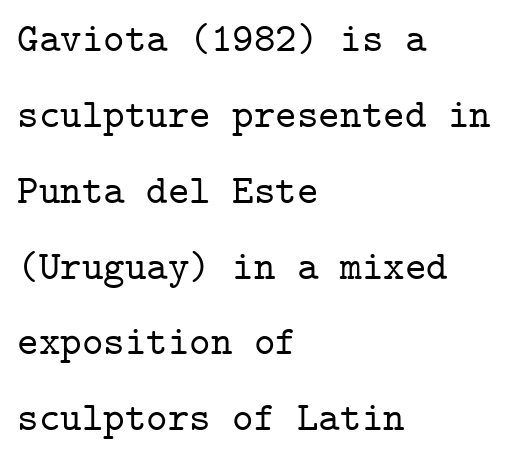
The words here are not underlined. The letters carry serifs — small finishing strokes at the ends of their stems. Do the characters align in a grid? Yes, the font is monospaced. Between one letter and the next there's only the usual sliver of space.
